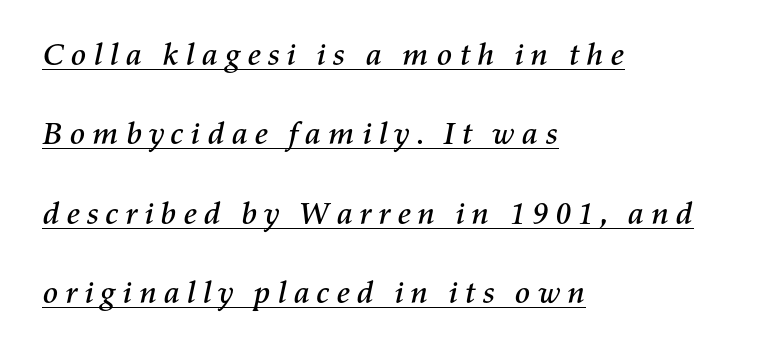
{"italic": "yes", "lean": "right", "slant_degrees": 11, "width": "normal", "stroke_contrast": "medium", "x_height": "medium", "monospaced": "no", "underline": "yes", "align": "left", "line_spacing": "loose", "line_spacing_ratio": 2.48, "glyph_px": 32}
